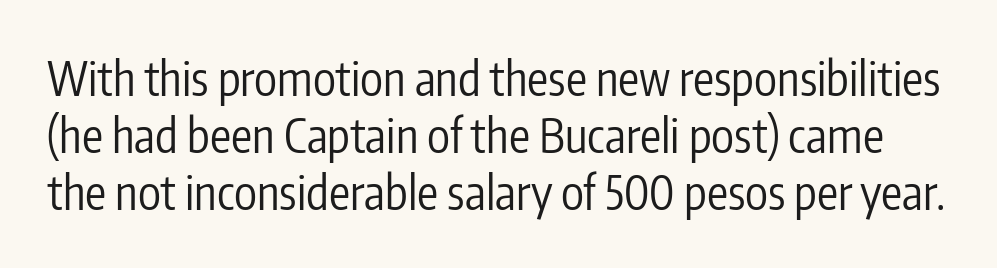
Q: Is the text bold? A: No.
Q: Is the text italic (slanted)? A: No, it is upright.
Q: Is the typeface a serif or a sans-serif typeface? A: Sans-serif.
Q: Is the text underlined? A: No.
Q: Is the spacing between letters normal or unusually wide? A: Normal.
Q: Width (condensed, normal, or wide)? A: Condensed.
Q: Stroke contrast? A: Low.
Q: x-height? A: Medium.
Q: Monospaced? A: No.
